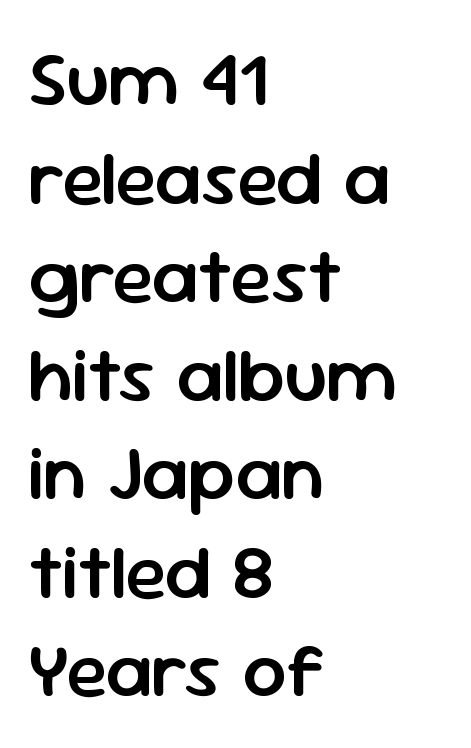
{"serif": "no", "italic": "no", "bold": "semi", "weight": "semibold", "width": "normal", "stroke_contrast": "low", "x_height": "medium", "monospaced": "no", "underline": "no", "align": "left", "line_spacing": "normal", "line_spacing_ratio": 1.28, "letter_spacing": "normal", "letter_spacing_em": 0.0, "glyph_px": 77}
